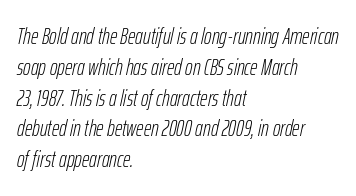
Q: Is the text bold? A: No.
Q: Is the text italic (slanted)? A: Yes, it leans right by about 12 degrees.
Q: Is the text underlined? A: No.
Q: How is the paragraph aligned? A: Left-aligned.
Q: Is the spacing between letters normal or unusually wide? A: Normal.
Q: Is the spacing between lines tight, normal or loose? A: Normal.
